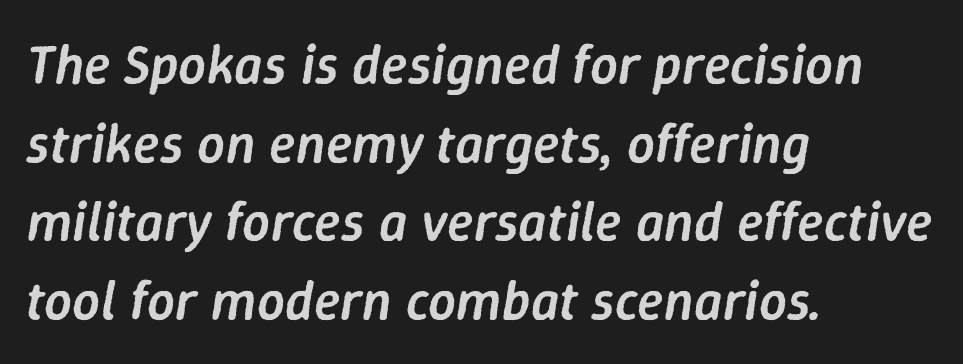
Q: Is the text bold? A: Semi-bold.
Q: Is the text italic (slanted)? A: Yes, it leans right by about 9 degrees.
Q: Is the text underlined? A: No.
Q: How is the paragraph aligned? A: Left-aligned.
Q: Is the spacing between letters normal or unusually wide? A: Normal.
Q: Is the spacing between lines tight, normal or loose? A: Normal.
Q: Width (condensed, normal, or wide)? A: Normal.
Q: Stroke contrast? A: Low.
Q: x-height? A: Medium.
Q: Monospaced? A: No.
